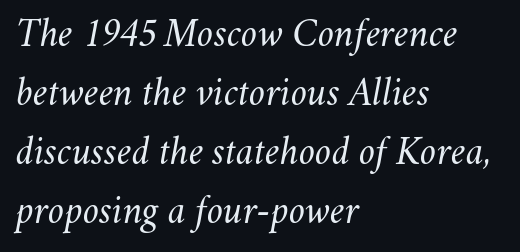
Q: Is the text bold? A: No.
Q: Is the text italic (slanted)? A: Yes, it leans right by about 11 degrees.
Q: Is the text underlined? A: No.
Q: How is the paragraph aligned? A: Left-aligned.
Q: Is the spacing between letters normal or unusually wide? A: Normal.
Q: Is the spacing between lines tight, normal or loose? A: Normal.
Q: Width (condensed, normal, or wide)? A: Normal.
Q: Stroke contrast? A: Medium.
Q: x-height? A: Small.
Q: Monospaced? A: No.
